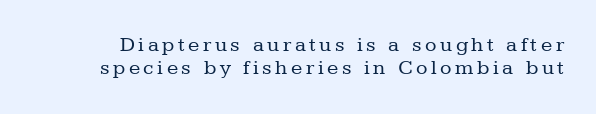
The image shows 21 px text type, upright; set tight line spacing (1.11x), not underlined.
